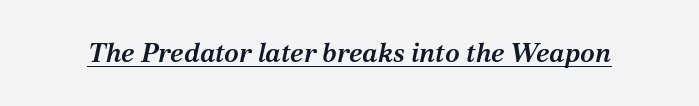
{"italic": "yes", "lean": "right", "slant_degrees": 12, "bold": "semi", "underline": "yes", "letter_spacing": "normal", "letter_spacing_em": 0.0, "glyph_px": 27}
